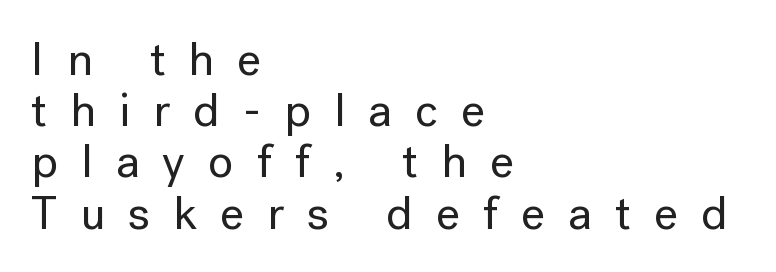
Quick note: interline space is minimal. You can tell it's not italic because the verticals are truly vertical. Here the designer chose a conventional face with non-uniform glyph widths. The typeface chosen for these lines omits serifs. Line beginnings align vertically; line endings do not.
